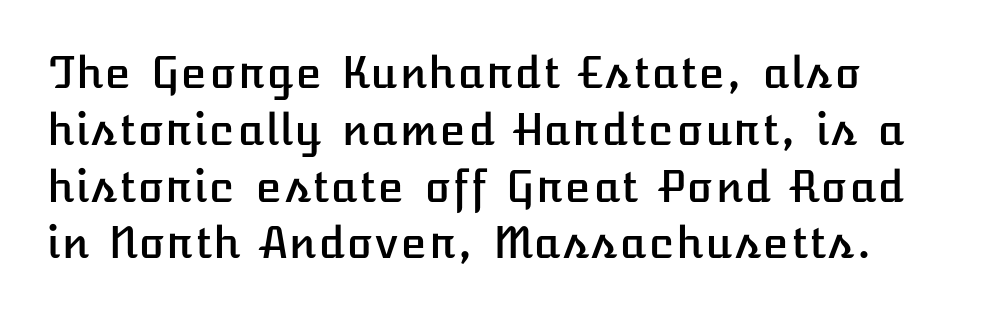
{"italic": "no", "width": "normal", "stroke_contrast": "low", "x_height": "medium", "underline": "no", "align": "left", "line_spacing": "normal", "line_spacing_ratio": 1.32, "letter_spacing": "normal", "letter_spacing_em": 0.0, "glyph_px": 43}
